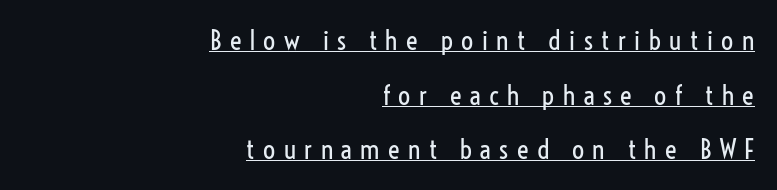
Check the space under the baseline: a stroke is drawn there. Tall strokes in this sample are plumb rather than angled. Is the type heavy? It reads as light-to-regular instead. Spacing between characters has been opened up far beyond the box default.
